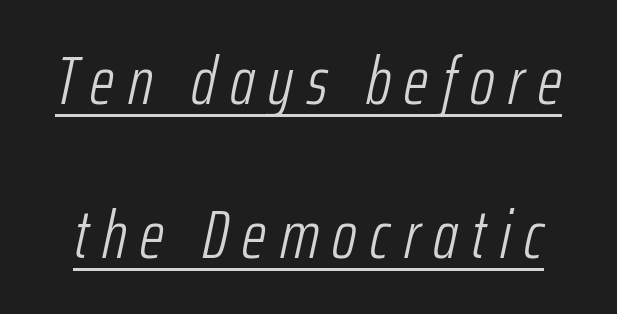
The image shows 68 px light, condensed type, italic (leaning right); set loose line spacing (2.26x), unusually wide letter spacing (+0.2 em), underlined; low stroke contrast and a medium x-height.
